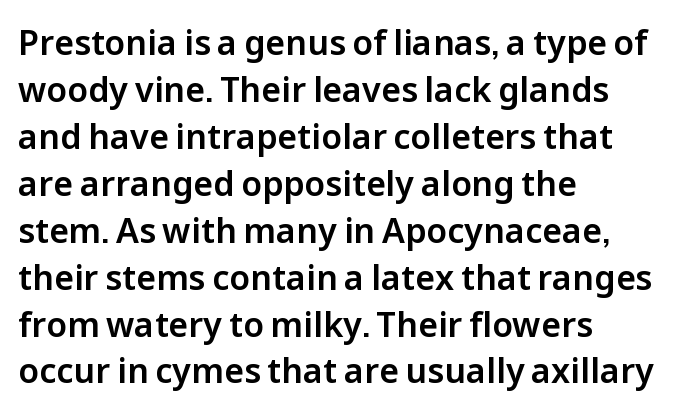
The designer left line spacing at the default. Think of a printed novel: that variable character pitch is what you see here. Ordinary non-slanted type is in use. Words float on clear page, feet unadorned.
